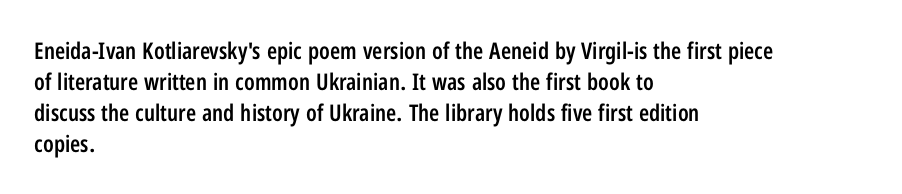
A bare baseline throughout the passage. The gaps between neighbouring characters are ordinary and unremarkable. These lines were composed using upright roman letters. Honestly, the row spacing looks completely unremarkable. In terms of weight, the rendering is demibold, just under bold. The typesetter chose a ragged-right arrangement here.
